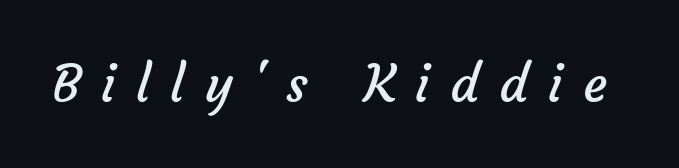
The image shows 51 px regular-weight sans-serif type; set unusually wide letter spacing (+0.4 em), not underlined; low stroke contrast and a medium x-height.
